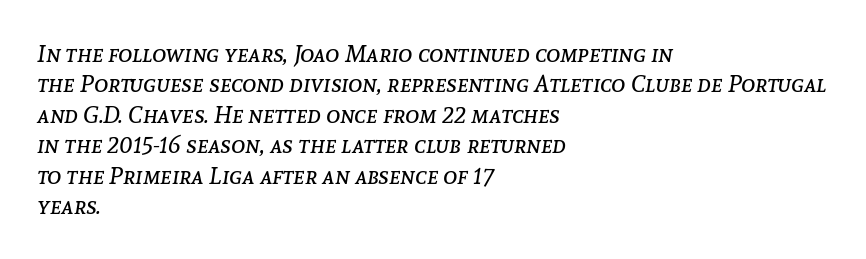
The image shows 24 px text type, italic (leaning right); set left-aligned, normal line spacing (1.27x), normal letter spacing, not underlined.
